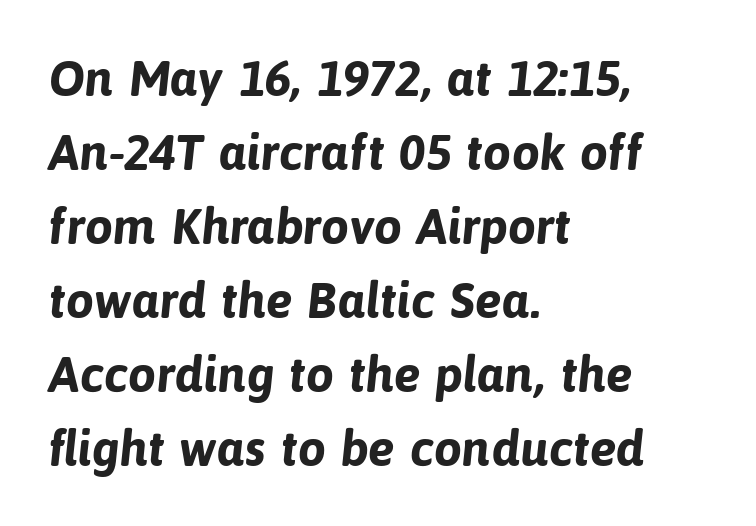
Inter-character spacing is left at the font's built-in metrics. All the whitespace from short lines collects on the right. The rendering uses natural spacing where letterforms have individual widths. Anything drawn beneath the words? Only blank space. Each letter's strokes conclude bluntly, with no projecting serifs. What's the leading like? Ordinary, nothing unusual.
